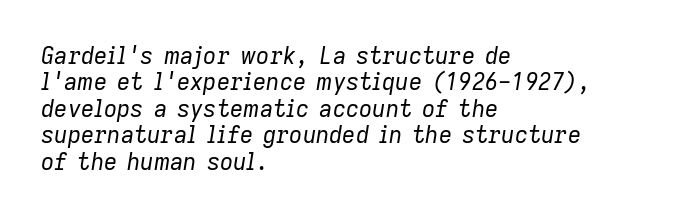
This sample is left-justified, so line endings fall wherever the words run out. Glyph-to-glyph distance matches everyday printed text. Style check: oblique. Tightly led — the rows are bunched.
